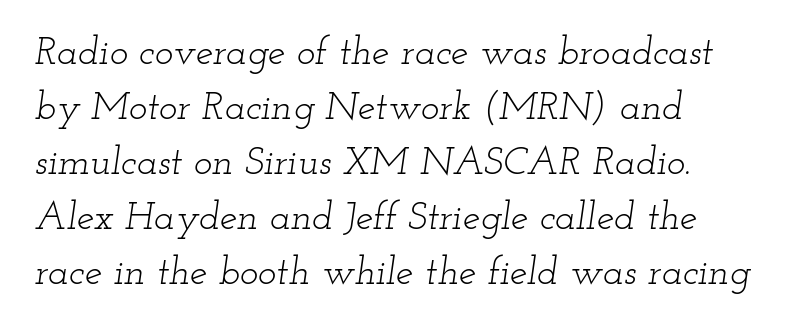
Q: Is the text bold? A: No.
Q: Is the text italic (slanted)? A: Yes, it leans right by about 12 degrees.
Q: Is the typeface a serif or a sans-serif typeface? A: Serif.
Q: Is the text underlined? A: No.
Q: How is the paragraph aligned? A: Left-aligned.
Q: Is the spacing between letters normal or unusually wide? A: Normal.
Q: Is the spacing between lines tight, normal or loose? A: Normal.
Q: Width (condensed, normal, or wide)? A: Wide.
Q: Stroke contrast? A: Low.
Q: x-height? A: Small.
Q: Monospaced? A: No.
